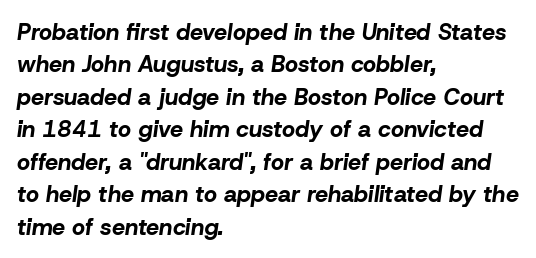
Q: Is the text bold? A: Yes.
Q: Is the text italic (slanted)? A: Yes, it leans right by about 8 degrees.
Q: Is the text underlined? A: No.
Q: How is the paragraph aligned? A: Left-aligned.
Q: Is the spacing between letters normal or unusually wide? A: Normal.
Q: Is the spacing between lines tight, normal or loose? A: Normal.
